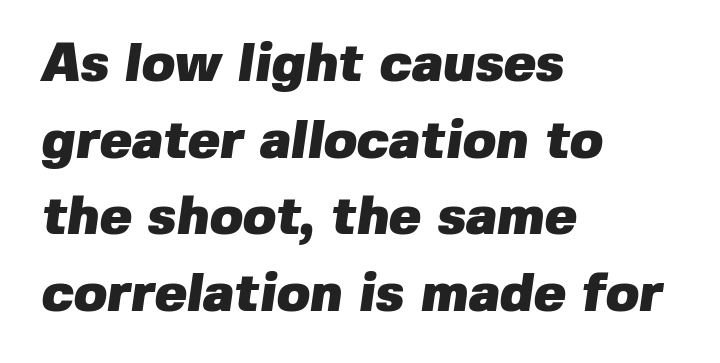
The image shows 54 px heavy sans-serif type; set left-aligned, normal line spacing (1.42x), normal letter spacing, not underlined; low stroke contrast and a medium x-height.
